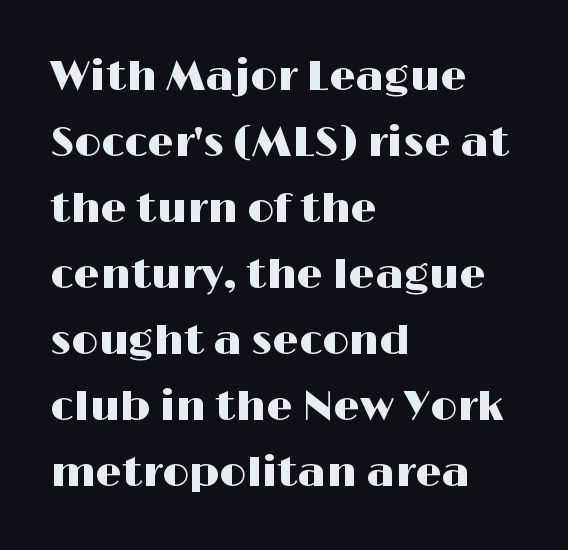
{"serif": "no", "italic": "no", "width": "wide", "stroke_contrast": "high", "x_height": "medium", "monospaced": "no", "underline": "no", "align": "left", "line_spacing": "normal", "line_spacing_ratio": 1.57, "letter_spacing": "normal", "letter_spacing_em": 0.0, "glyph_px": 42}
